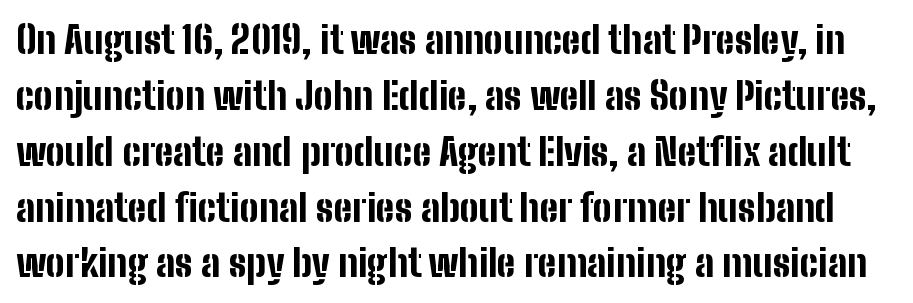
Q: Is the text bold? A: Yes.
Q: Is the text italic (slanted)? A: No, it is upright.
Q: Is the typeface a serif or a sans-serif typeface? A: Sans-serif.
Q: Is the text underlined? A: No.
Q: Is the spacing between letters normal or unusually wide? A: Normal.
Q: Is the spacing between lines tight, normal or loose? A: Normal.
Q: Width (condensed, normal, or wide)? A: Condensed.
Q: Stroke contrast? A: Low.
Q: x-height? A: Medium.
Q: Monospaced? A: No.
